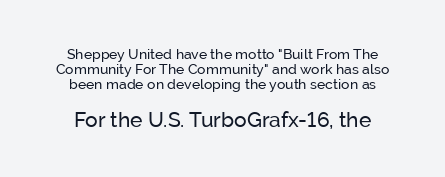
{"italic": "no", "bold": "no", "underline": "no", "line_spacing": "tight", "line_spacing_ratio": 1.07, "letter_spacing": "normal", "letter_spacing_em": 0.0, "larger_block": "second", "size_ratio": 1.5, "glyph_px": 21}
